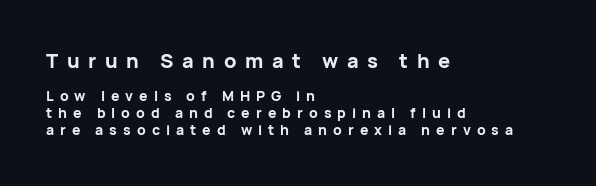
The image shows 20 px bold type, upright; set left-aligned, line spacing 1.2x, unusually wide letter spacing (+0.43 em), not underlined; the first (top) block is 1.43x larger.
